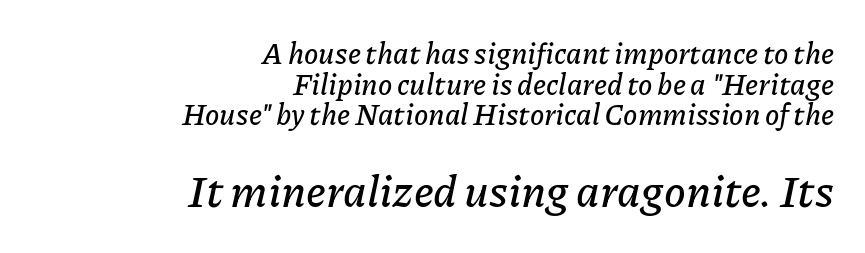
{"italic": "yes", "lean": "right", "slant_degrees": 11, "width": "normal", "stroke_contrast": "low", "x_height": "medium", "monospaced": "no", "underline": "no", "align": "right", "line_spacing": "tight", "line_spacing_ratio": 1.06, "letter_spacing": "normal", "letter_spacing_em": 0.0, "larger_block": "second", "size_ratio": 1.52, "glyph_px": 44}
